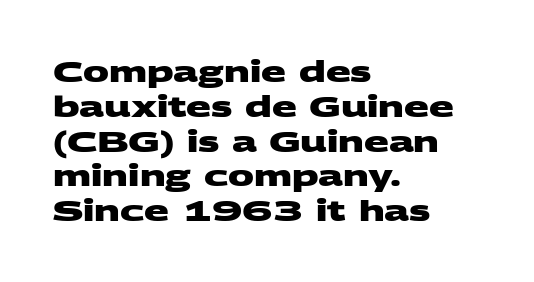
The image shows 29 px heavy, wide sans-serif type; set left-aligned, line spacing 1.2x, normal letter spacing, not underlined; medium stroke contrast and a large x-height.
